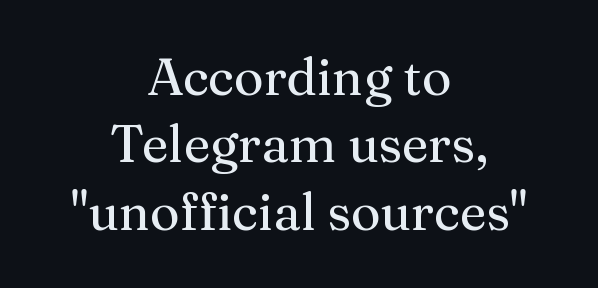
Q: Is the text italic (slanted)? A: No, it is upright.
Q: Is the typeface a serif or a sans-serif typeface? A: Serif.
Q: Is the text underlined? A: No.
Q: How is the paragraph aligned? A: Centered.
Q: Is the spacing between letters normal or unusually wide? A: Normal.
Q: Is the spacing between lines tight, normal or loose? A: Normal.
Q: Width (condensed, normal, or wide)? A: Normal.
Q: Stroke contrast? A: Medium.
Q: x-height? A: Medium.
Q: Monospaced? A: No.
